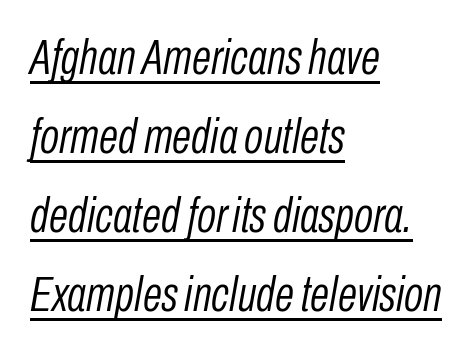
{"italic": "yes", "lean": "right", "slant_degrees": 10, "bold": "no", "weight": "light", "width": "condensed", "stroke_contrast": "low", "x_height": "medium", "monospaced": "no", "underline": "yes", "align": "left", "line_spacing": "normal", "line_spacing_ratio": 1.58, "letter_spacing": "normal", "letter_spacing_em": 0.0, "glyph_px": 50}
